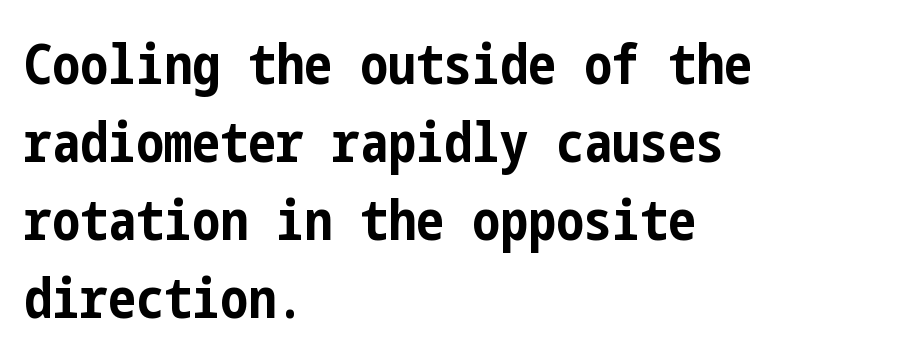
{"serif": "no", "italic": "no", "bold": "yes", "weight": "bold", "width": "condensed", "stroke_contrast": "low", "x_height": "medium", "underline": "no", "align": "left", "line_spacing": "normal", "line_spacing_ratio": 1.39, "letter_spacing": "normal", "letter_spacing_em": 0.0, "glyph_px": 56}
